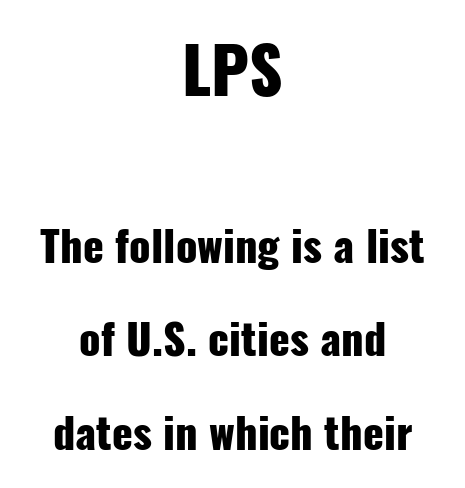
The image shows 64 px heavy, condensed sans-serif type, upright; set centered, loose line spacing (2.17x), normal letter spacing, not underlined; the first (top) block is 1.49x larger; low stroke contrast and a medium x-height.
